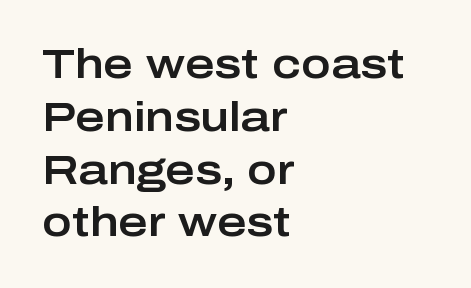
{"serif": "no", "italic": "no", "width": "wide", "stroke_contrast": "low", "x_height": "medium", "monospaced": "no", "underline": "no", "align": "left", "line_spacing": "normal", "line_spacing_ratio": 1.32, "letter_spacing": "normal", "letter_spacing_em": 0.0, "glyph_px": 40}
